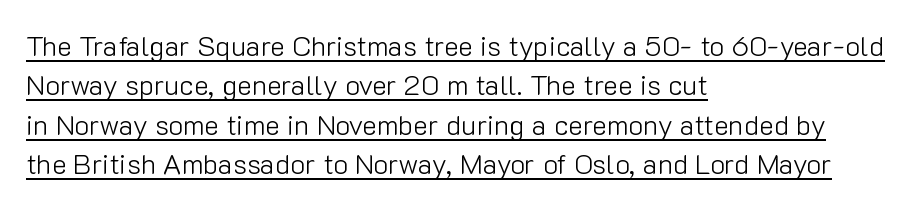
The image shows 28 px light sans-serif type, upright; set left-aligned, normal line spacing (1.41x), normal letter spacing, underlined; low stroke contrast and a medium x-height.
